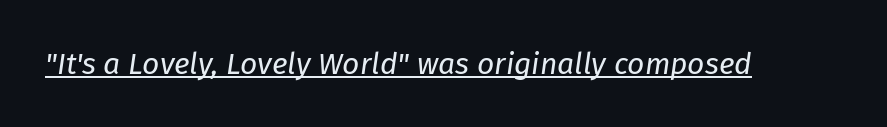
{"italic": "yes", "lean": "right", "slant_degrees": 8, "bold": "no", "weight": "regular", "width": "normal", "stroke_contrast": "low", "x_height": "medium", "monospaced": "no", "underline": "yes", "letter_spacing": "normal", "letter_spacing_em": 0.0, "glyph_px": 30}
